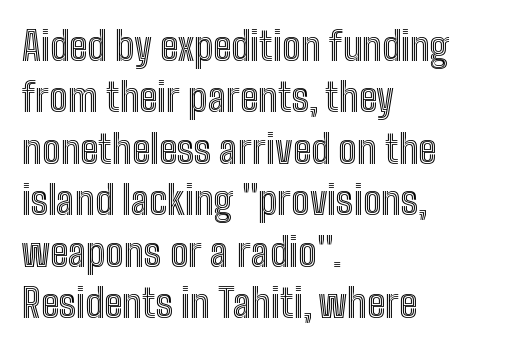
Compared with typical paragraphs, the rows here are spaced about the same. Check the space under the baseline: it is left empty. Which margin do the lines hug? The left one — the right edge is uneven. Varying glyph widths throughout — classic text-font behaviour. It's the straight-up-and-down kind of type. The horizontal fit of the characters is conventional and even.
